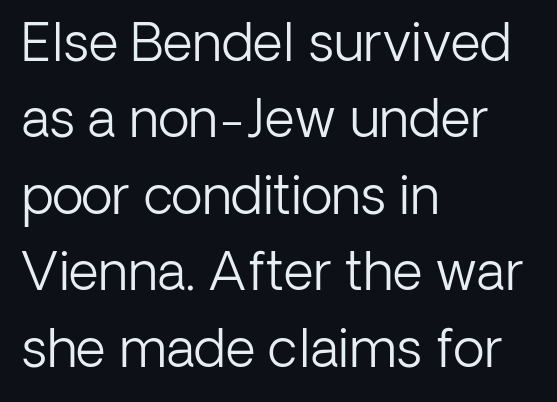
The letters stand upright; this is a roman face. Letters have the restrained weight of plain body copy at most. Do the characters align in a grid? No, the font is proportional. This sample uses plain, unmodified letter spacing. Words float on clear page, feet unadorned. Line beginnings align vertically; line endings do not.
